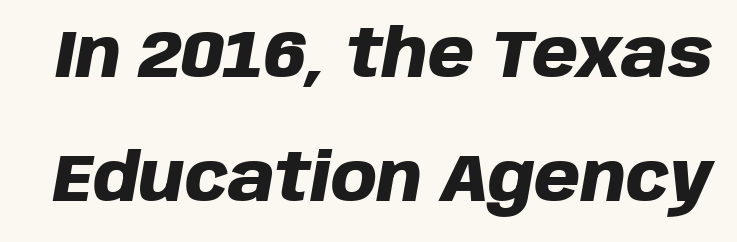
{"italic": "yes", "lean": "right", "slant_degrees": 10, "bold": "yes", "weight": "heavy", "width": "normal", "stroke_contrast": "low", "x_height": "large", "monospaced": "no", "underline": "no", "line_spacing_ratio": 1.88, "letter_spacing": "normal", "letter_spacing_em": 0.0, "glyph_px": 66}
